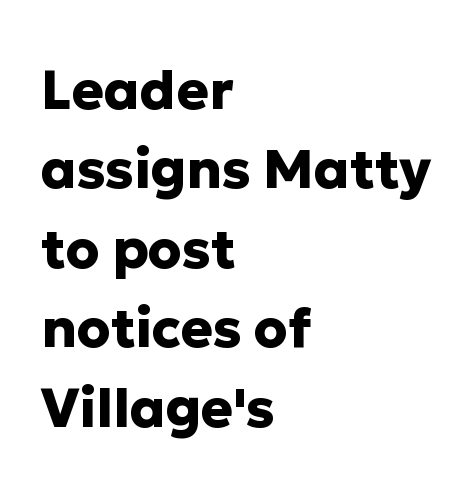
Note the varied advance widths — an 'i' is clearly narrower than an 'm'. The axis of the letterforms is exactly vertical. Just letters on the line, the space beneath them empty. Compared with a centered layout, this one pins lines to the left instead.
